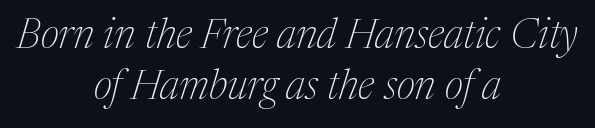
The image shows 41 px thin serif type, italic (leaning right); set centered, normal line spacing (1.25x), normal letter spacing, not underlined; medium stroke contrast and a medium x-height.
